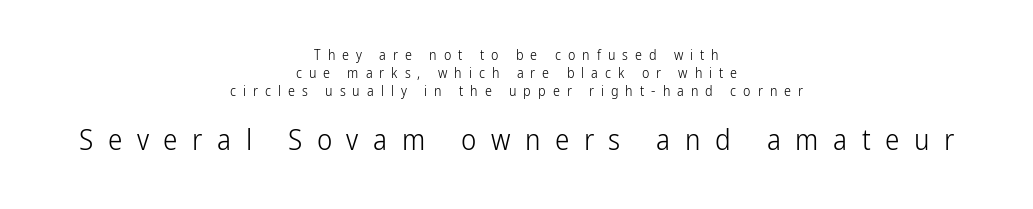
{"serif": "no", "italic": "no", "bold": "no", "weight": "light", "width": "condensed", "stroke_contrast": "low", "x_height": "medium", "monospaced": "no", "underline": "no", "align": "center", "line_spacing": "normal", "line_spacing_ratio": 1.29, "letter_spacing": "wide", "letter_spacing_em": 0.5, "larger_block": "second", "size_ratio": 2.07, "glyph_px": 29}
